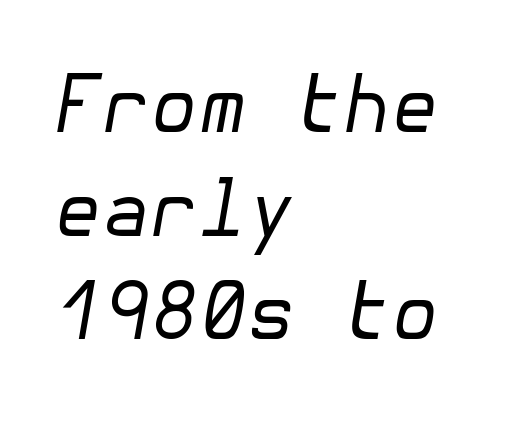
Q: Is the text bold? A: No.
Q: Is the text italic (slanted)? A: Yes, it leans right by about 10 degrees.
Q: Is the text underlined? A: No.
Q: How is the paragraph aligned? A: Left-aligned.
Q: Is the spacing between letters normal or unusually wide? A: Normal.
Q: Is the spacing between lines tight, normal or loose? A: Normal.
Q: Width (condensed, normal, or wide)? A: Normal.
Q: Stroke contrast? A: Low.
Q: x-height? A: Medium.
